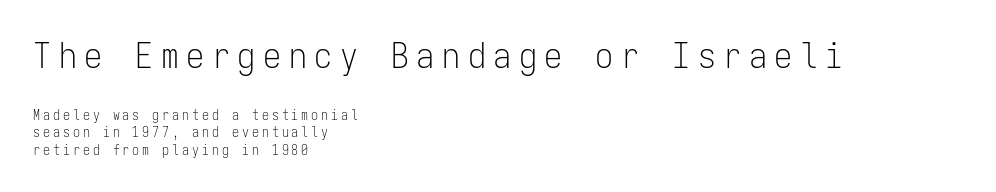
{"serif": "no", "italic": "no", "bold": "no", "weight": "light", "width": "condensed", "stroke_contrast": "low", "x_height": "medium", "monospaced": "yes", "underline": "no", "align": "left", "line_spacing_ratio": 1.23, "letter_spacing": "wide", "letter_spacing_em": 0.21, "larger_block": "first", "size_ratio": 2.57, "glyph_px": 36}
